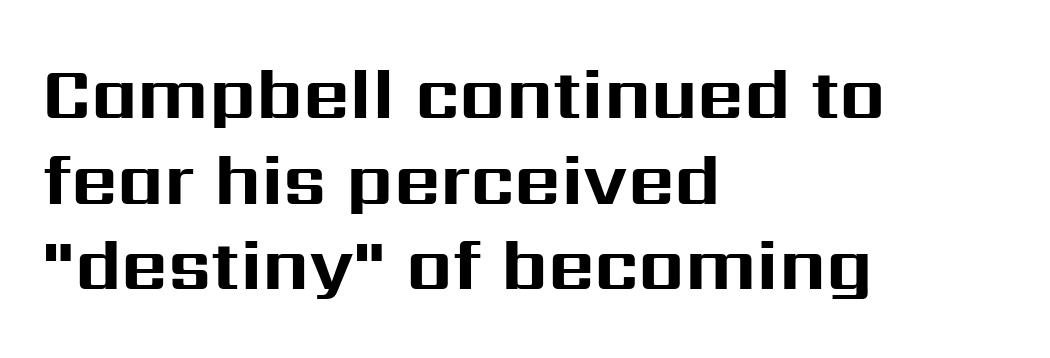
Q: Is the text bold? A: Yes.
Q: Is the text italic (slanted)? A: No, it is upright.
Q: Is the typeface a serif or a sans-serif typeface? A: Sans-serif.
Q: Is the text underlined? A: No.
Q: How is the paragraph aligned? A: Left-aligned.
Q: Is the spacing between letters normal or unusually wide? A: Normal.
Q: Width (condensed, normal, or wide)? A: Normal.
Q: Stroke contrast? A: Medium.
Q: x-height? A: Medium.
Q: Monospaced? A: No.
